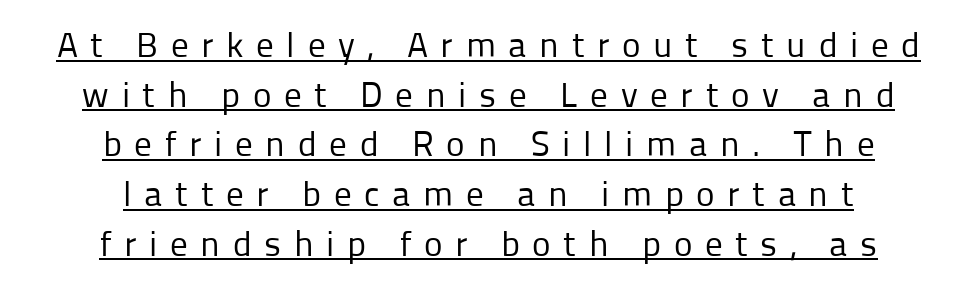
The image shows 35 px regular-weight sans-serif type, upright; set centered, normal line spacing (1.42x), unusually wide letter spacing (+0.36 em), underlined; low stroke contrast and a medium x-height.
